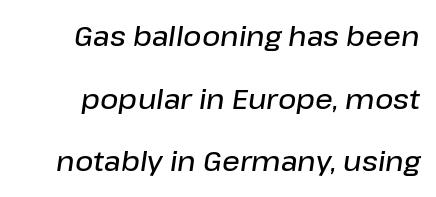
Q: Is the text bold? A: Semi-bold.
Q: Is the text italic (slanted)? A: Yes, it leans right by about 8 degrees.
Q: Is the text underlined? A: No.
Q: Is the spacing between letters normal or unusually wide? A: Normal.
Q: Is the spacing between lines tight, normal or loose? A: Loose.
Q: Width (condensed, normal, or wide)? A: Normal.
Q: Stroke contrast? A: Low.
Q: x-height? A: Medium.
Q: Monospaced? A: No.
